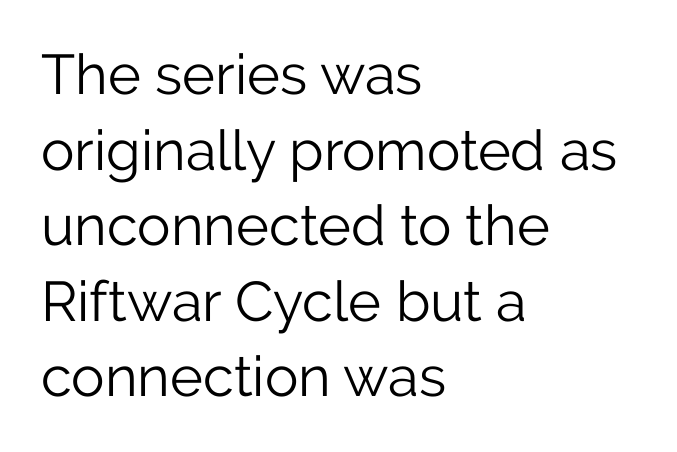
You could call the tracking neutral — neither tight nor loose. Is the stroke heavy? The answer is a plain regular-or-lighter. Words float on clear page, feet unadorned. The leading is moderate, giving the passage an even texture. This sample has the flowing, uneven cadence of proportional lettering.
